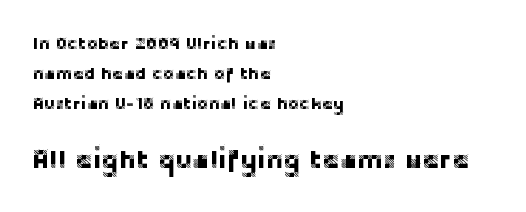
The composition opens small and finishes big. Where is the straight margin? On the left. Ordinary non-slanted type is in use. Descender tails drop into unmarked territory. In terms of letterspacing, this is plain default setting.
